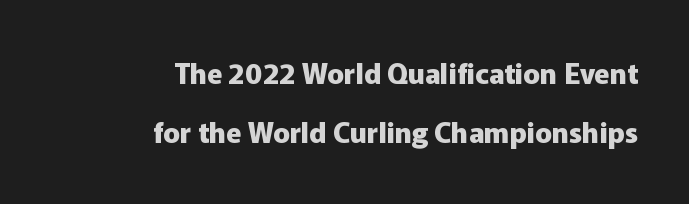
{"serif": "no", "italic": "no", "bold": "yes", "weight": "heavy", "width": "normal", "stroke_contrast": "low", "x_height": "medium", "monospaced": "no", "underline": "no", "align": "right", "line_spacing": "loose", "line_spacing_ratio": 2.12, "letter_spacing": "normal", "letter_spacing_em": 0.0, "glyph_px": 28}
